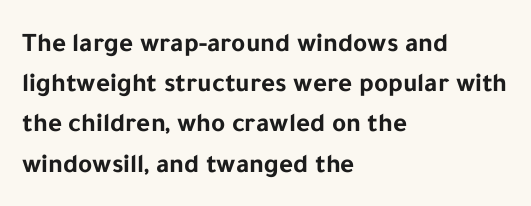
Q: Is the text bold? A: Yes.
Q: Is the text italic (slanted)? A: No, it is upright.
Q: Is the text underlined? A: No.
Q: How is the paragraph aligned? A: Left-aligned.
Q: Is the spacing between letters normal or unusually wide? A: Normal.
Q: Is the spacing between lines tight, normal or loose? A: Normal.
